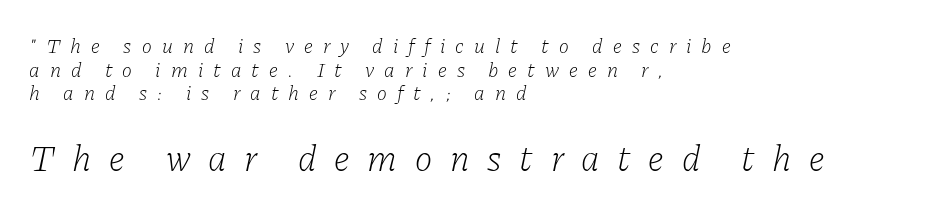
The image shows 37 px light serif type, italic (leaning right); set left-aligned, tight line spacing (1.12x), unusually wide letter spacing (+0.48 em), not underlined; the second (bottom) block is 1.76x larger; low stroke contrast and a medium x-height.
